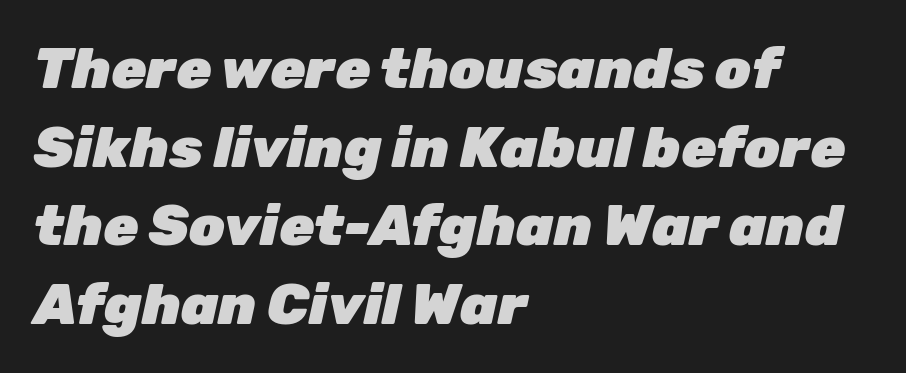
The image shows 57 px heavy type, italic (leaning right); set left-aligned, normal line spacing (1.38x), normal letter spacing, not underlined; low stroke contrast and a medium x-height.
